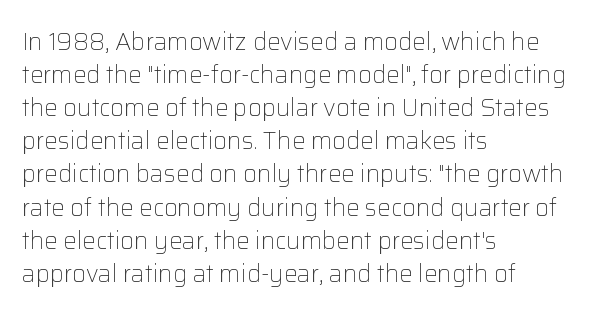
{"italic": "no", "bold": "no", "underline": "no", "align": "left", "line_spacing": "normal", "line_spacing_ratio": 1.38, "letter_spacing": "normal", "letter_spacing_em": 0.0, "glyph_px": 24}
